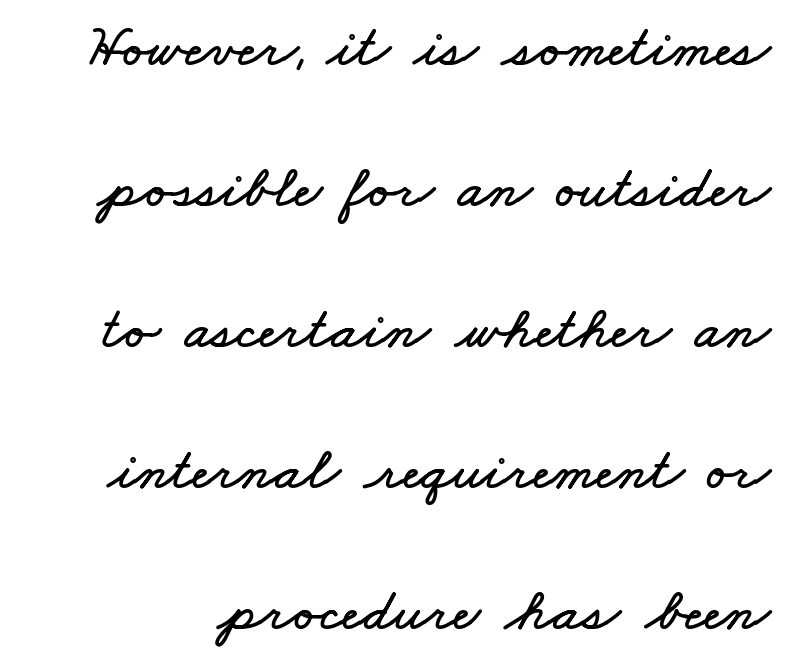
{"width": "wide", "stroke_contrast": "low", "x_height": "small", "monospaced": "no", "underline": "no", "line_spacing": "loose", "line_spacing_ratio": 2.35, "letter_spacing": "normal", "letter_spacing_em": 0.0, "glyph_px": 60}
